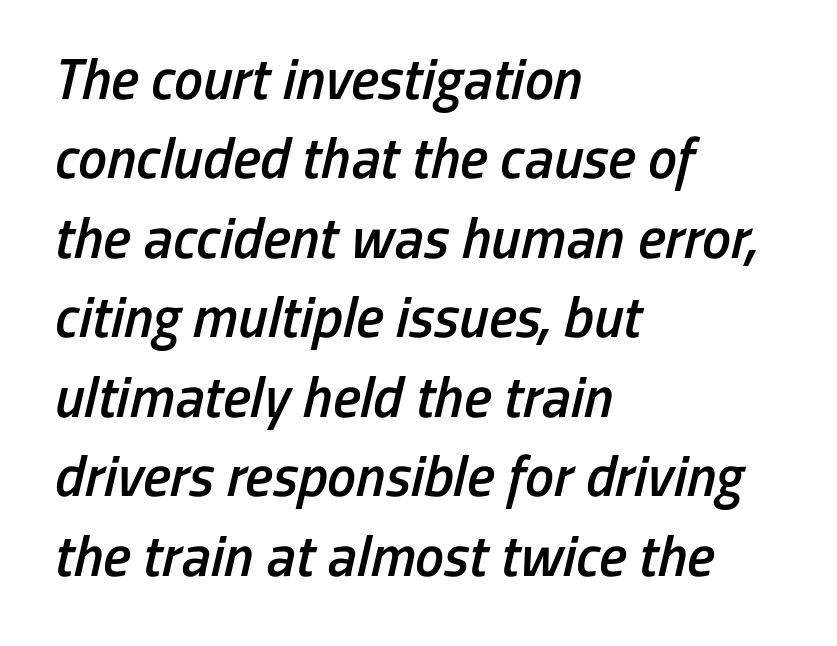
{"italic": "yes", "lean": "right", "slant_degrees": 13, "bold": "semi", "weight": "semibold", "width": "condensed", "stroke_contrast": "low", "x_height": "medium", "monospaced": "no", "underline": "no", "align": "left", "line_spacing": "normal", "line_spacing_ratio": 1.37, "letter_spacing": "normal", "letter_spacing_em": 0.0, "glyph_px": 58}
